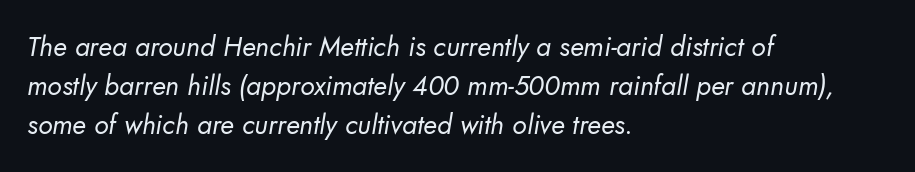
{"bold": "no", "underline": "no", "align": "left", "line_spacing": "normal", "line_spacing_ratio": 1.44, "letter_spacing": "normal", "letter_spacing_em": 0.0, "glyph_px": 27}
